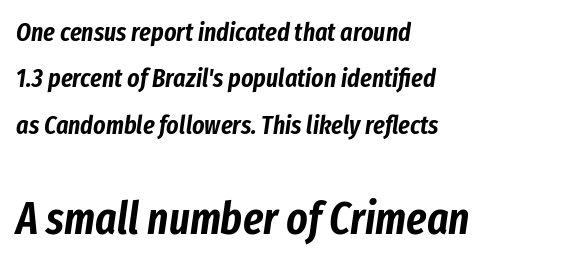
The image shows 45 px condensed type, italic (leaning right); set left-aligned, line spacing 1.78x, normal letter spacing, not underlined; the second (bottom) block is 1.73x larger; low stroke contrast and a medium x-height.
